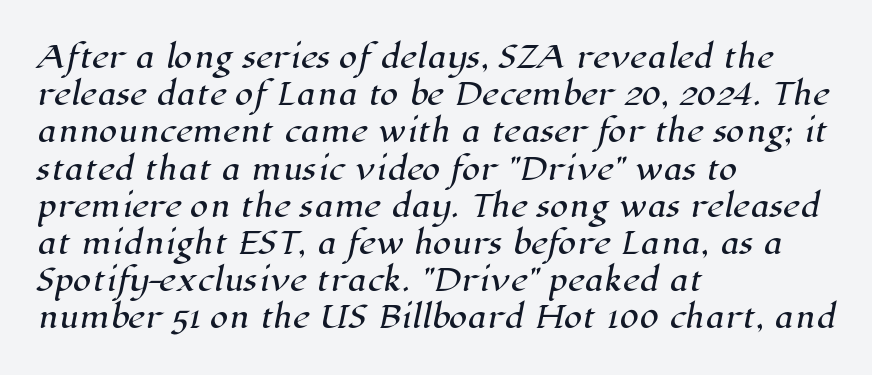
Q: Is the typeface a serif or a sans-serif typeface? A: Serif.
Q: Is the text underlined? A: No.
Q: How is the paragraph aligned? A: Left-aligned.
Q: Is the spacing between letters normal or unusually wide? A: Normal.
Q: Width (condensed, normal, or wide)? A: Normal.
Q: Stroke contrast? A: High.
Q: x-height? A: Medium.
Q: Monospaced? A: No.
